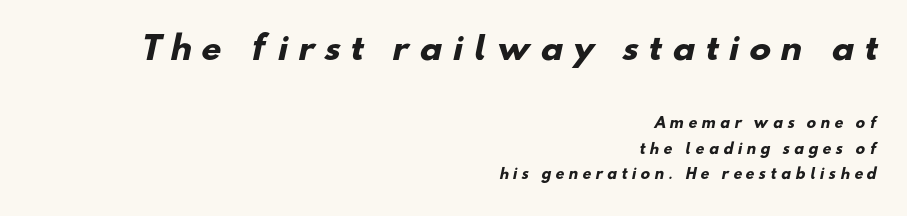
The image shows 32 px heavy sans-serif type; set right-aligned, line spacing 1.83x, unusually wide letter spacing (+0.32 em), not underlined; the first (top) block is 2.29x larger; low stroke contrast and a small x-height.
